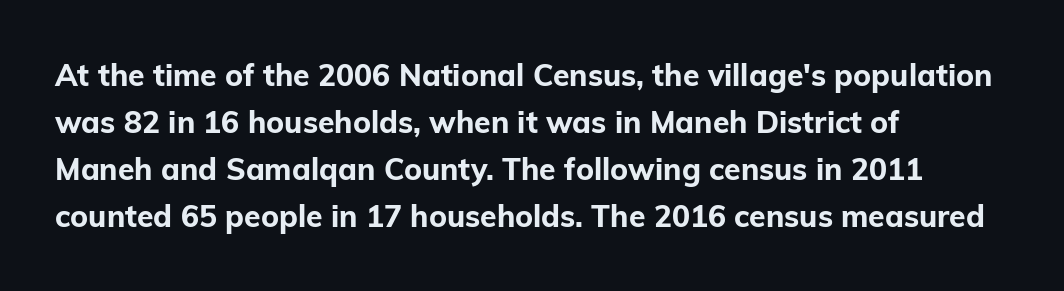
The image shows 30 px bold sans-serif type, upright; set left-aligned, normal line spacing (1.57x), normal letter spacing, not underlined; low stroke contrast and a medium x-height.
